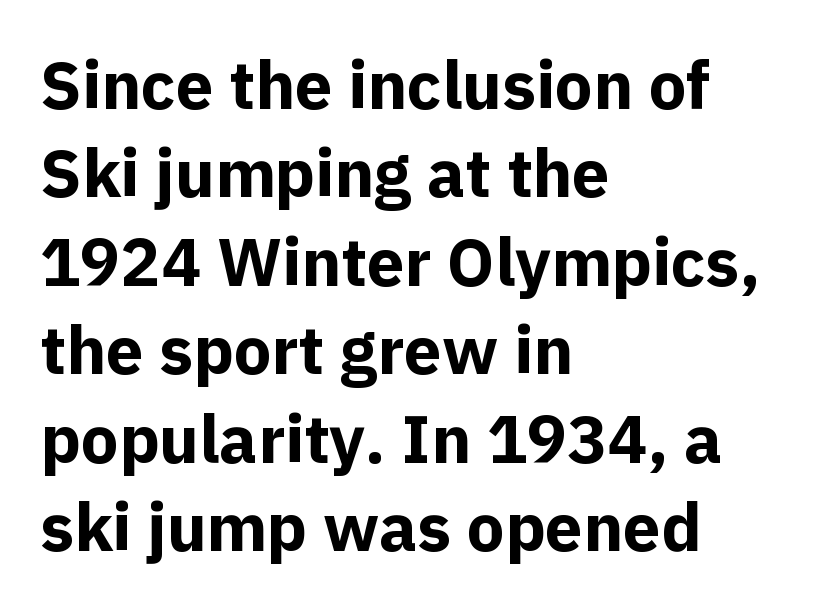
Check the space under the baseline: it is left empty. This is the regular roman posture of the typeface. Line beginnings align vertically; line endings do not. What stands out about the letter spacing? Nothing — it is the standard amount. You can tell from the bare stems that sans-serif type was used. The face used here is proportionally spaced, like ordinary book or web type.
